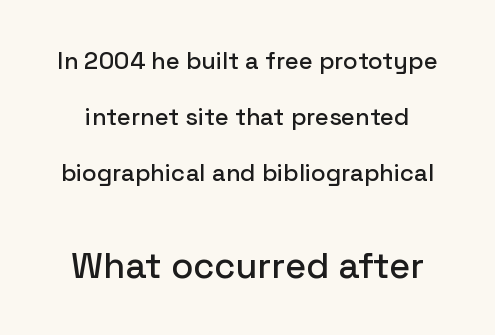
Q: Is the text italic (slanted)? A: No, it is upright.
Q: Is the typeface a serif or a sans-serif typeface? A: Sans-serif.
Q: Is the text underlined? A: No.
Q: Is the spacing between letters normal or unusually wide? A: Normal.
Q: Is the spacing between lines tight, normal or loose? A: Loose.
Q: Which block of text is set in a larger size, the first (top) or the second (bottom)? A: The second (bottom) one.
Q: Width (condensed, normal, or wide)? A: Normal.
Q: Stroke contrast? A: Low.
Q: x-height? A: Medium.
Q: Monospaced? A: No.
